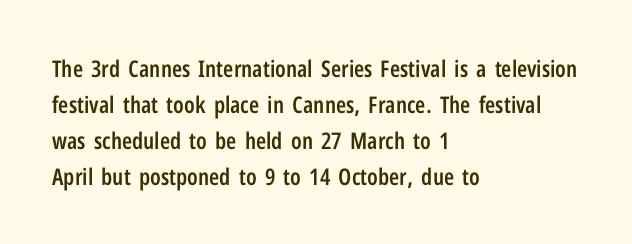
Visually the block forms a straight wall on the left and a jagged coastline on the right. Bold? Not quite — semibold, heavier than regular but stopping short. Horizontal bands of white between lines are of average thickness. Inter-character spacing is left at the font's built-in metrics.
